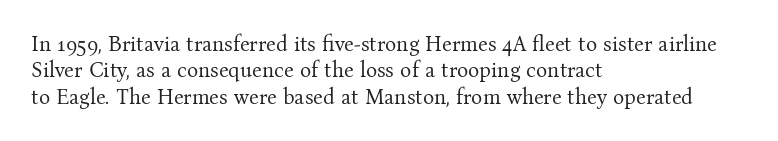
{"italic": "no", "bold": "no", "underline": "no", "align": "left", "line_spacing": "normal", "line_spacing_ratio": 1.26, "letter_spacing": "normal", "letter_spacing_em": 0.0, "glyph_px": 21}
